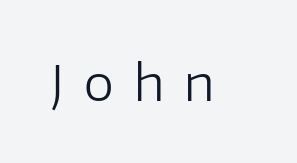
Q: Is the text bold? A: No.
Q: Is the text italic (slanted)? A: No, it is upright.
Q: Is the typeface a serif or a sans-serif typeface? A: Sans-serif.
Q: Is the text underlined? A: No.
Q: Is the spacing between letters normal or unusually wide? A: Unusually wide.
Q: Width (condensed, normal, or wide)? A: Normal.
Q: Stroke contrast? A: Low.
Q: x-height? A: Medium.
Q: Monospaced? A: No.
